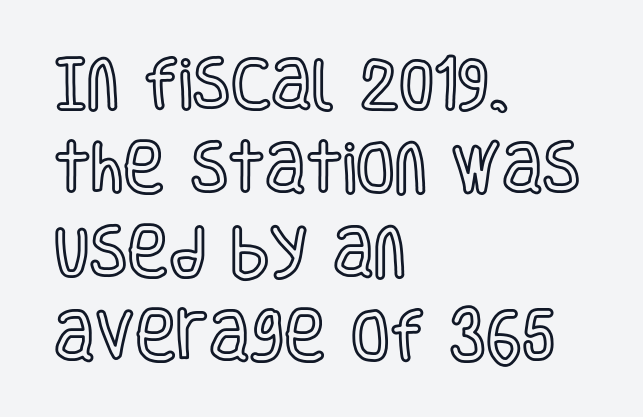
Descenders are the only things crossing below the line. The passage is arranged the way most books set body copy — flush left. Varying glyph widths throughout — classic text-font behaviour. A typesetter would call this leading conventional body-copy spacing. There is no visible air inserted between adjacent glyphs.
